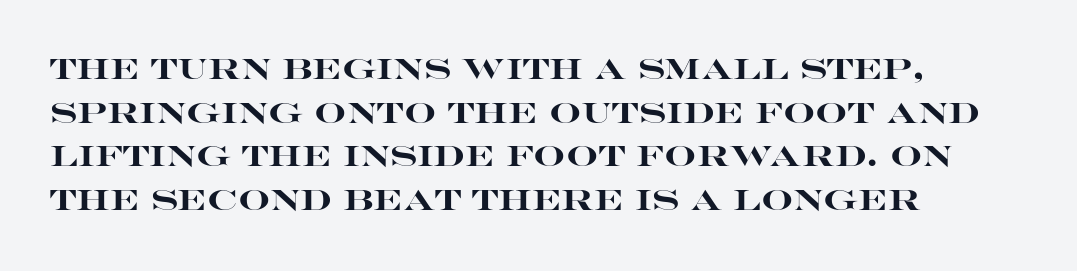
Q: Is the text bold? A: Yes.
Q: Is the text italic (slanted)? A: No, it is upright.
Q: Is the typeface a serif or a sans-serif typeface? A: Serif.
Q: Is the text underlined? A: No.
Q: How is the paragraph aligned? A: Left-aligned.
Q: Is the spacing between letters normal or unusually wide? A: Normal.
Q: Is the spacing between lines tight, normal or loose? A: Normal.
Q: Width (condensed, normal, or wide)? A: Wide.
Q: Stroke contrast? A: High.
Q: x-height? A: Large.
Q: Monospaced? A: No.
